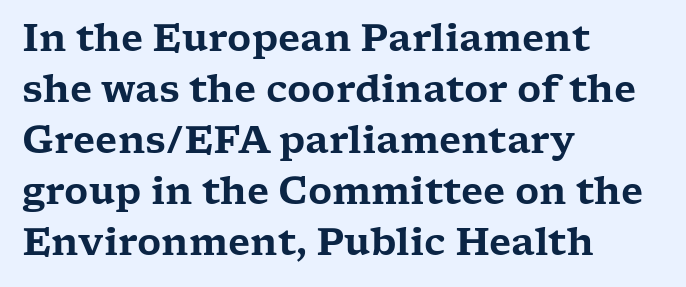
Q: Is the text italic (slanted)? A: No, it is upright.
Q: Is the typeface a serif or a sans-serif typeface? A: Serif.
Q: Is the text underlined? A: No.
Q: How is the paragraph aligned? A: Left-aligned.
Q: Is the spacing between letters normal or unusually wide? A: Normal.
Q: Is the spacing between lines tight, normal or loose? A: Normal.
Q: Width (condensed, normal, or wide)? A: Wide.
Q: Stroke contrast? A: Low.
Q: x-height? A: Medium.
Q: Monospaced? A: No.
